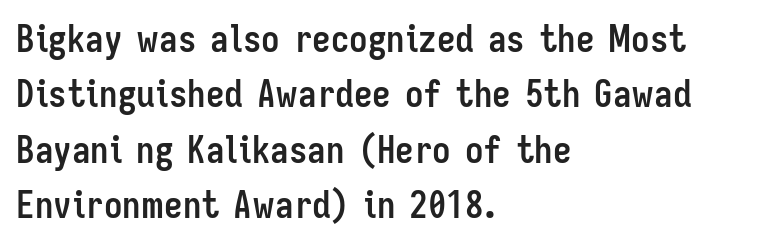
The image shows 37 px semibold, condensed sans-serif type, upright; set left-aligned, normal line spacing (1.5x), normal letter spacing, not underlined; low stroke contrast and a medium x-height.
